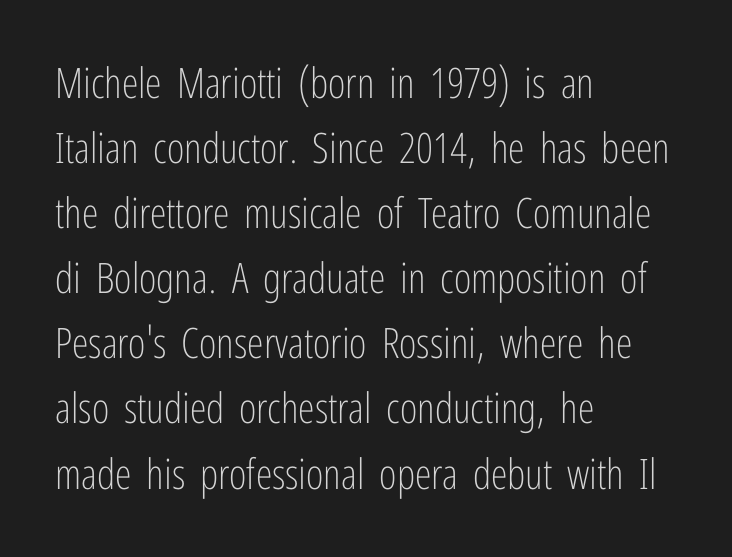
The image shows 42 px light, condensed sans-serif type, upright; set left-aligned, normal line spacing (1.55x), normal letter spacing, not underlined; low stroke contrast and a medium x-height.
